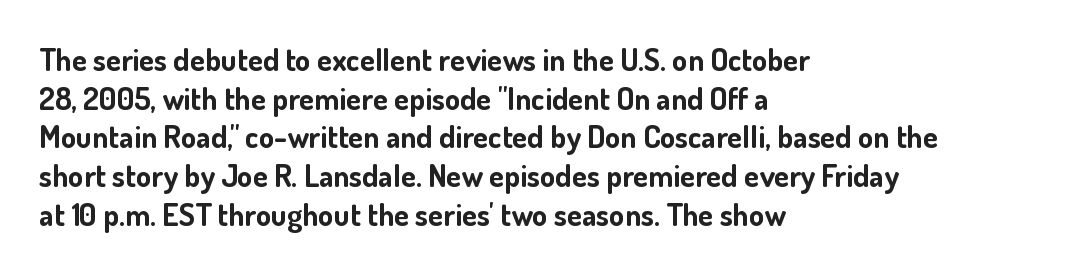
The image shows 31 px bold sans-serif type, upright; set left-aligned, normal line spacing (1.25x), normal letter spacing, not underlined; low stroke contrast and a small x-height.
